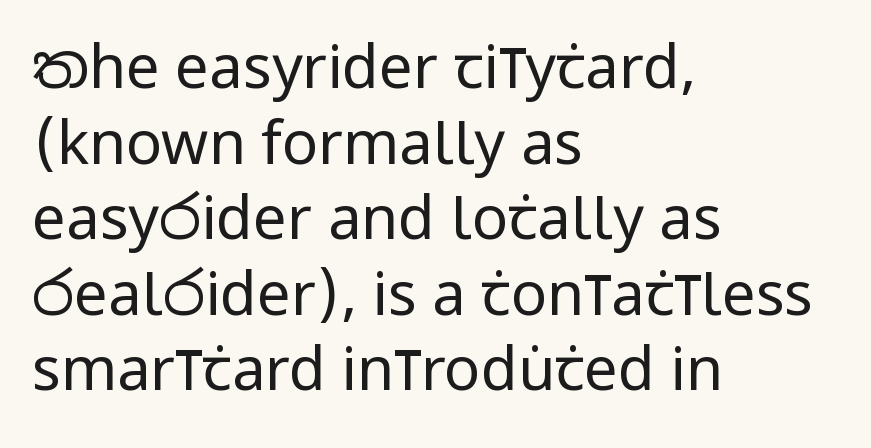
{"serif": "no", "italic": "no", "bold": "no", "weight": "regular", "width": "condensed", "stroke_contrast": "low", "x_height": "large", "monospaced": "no", "underline": "no", "align": "left", "line_spacing": "normal", "line_spacing_ratio": 1.26, "letter_spacing": "normal", "letter_spacing_em": 0.0, "glyph_px": 60}
